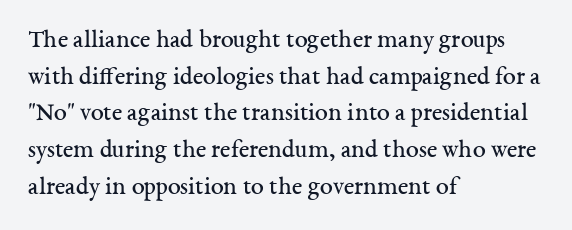
{"italic": "no", "bold": "no", "underline": "no", "align": "left", "line_spacing": "normal", "line_spacing_ratio": 1.41, "letter_spacing": "normal", "letter_spacing_em": 0.0, "glyph_px": 26}
